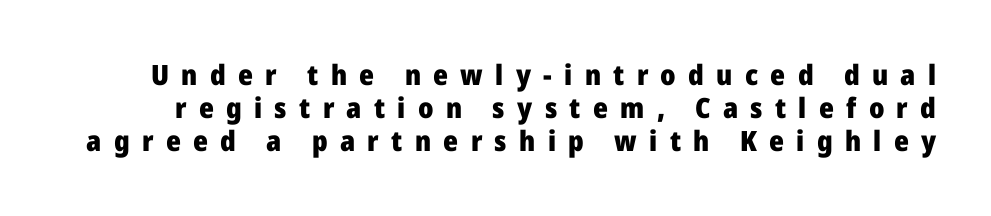
{"serif": "no", "italic": "no", "bold": "yes", "weight": "heavy", "width": "normal", "stroke_contrast": "low", "x_height": "medium", "monospaced": "no", "underline": "no", "line_spacing_ratio": 1.18, "letter_spacing": "wide", "letter_spacing_em": 0.44, "glyph_px": 28}
